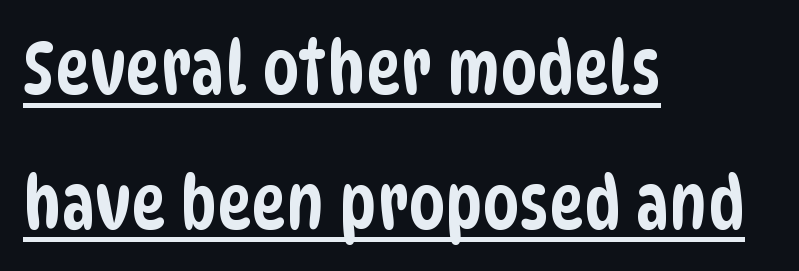
{"serif": "no", "width": "condensed", "stroke_contrast": "low", "x_height": "large", "monospaced": "no", "underline": "yes", "align": "left", "line_spacing_ratio": 1.82, "letter_spacing": "normal", "letter_spacing_em": 0.0, "glyph_px": 74}
